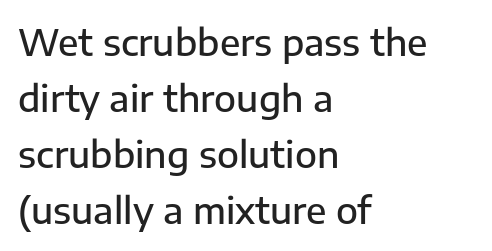
The rendering uses natural spacing where letterforms have individual widths. The passage is arranged the way most books set body copy — flush left. The letters are semibold — heavier than regular but short of a full bold. Tracking here is standard; glyphs follow each other at the usual distance. The foot of each line stays bare and open.
